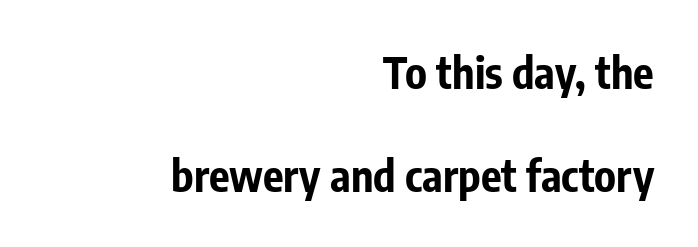
The image shows 43 px bold, condensed sans-serif type, upright; set right-aligned, loose line spacing (2.4x), normal letter spacing, not underlined; low stroke contrast and a medium x-height.
